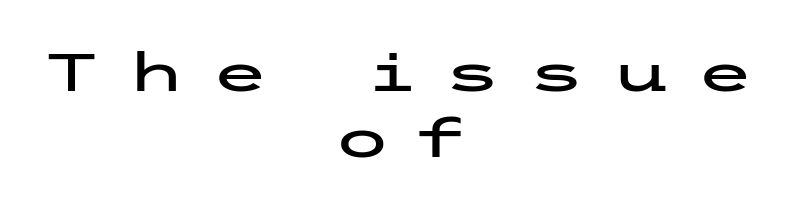
Q: Is the text italic (slanted)? A: No, it is upright.
Q: Is the typeface a serif or a sans-serif typeface? A: Sans-serif.
Q: Is the text underlined? A: No.
Q: How is the paragraph aligned? A: Centered.
Q: Is the spacing between letters normal or unusually wide? A: Unusually wide.
Q: Is the spacing between lines tight, normal or loose? A: Normal.
Q: Width (condensed, normal, or wide)? A: Wide.
Q: Stroke contrast? A: Low.
Q: x-height? A: Medium.
